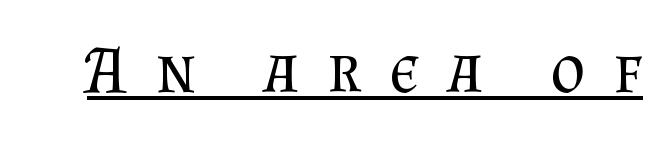
The face used here is proportionally spaced, like ordinary book or web type. Is this a sans? No — the strokes have serifs. The specimen includes a rule beneath the text block's lines. Nothing heavy about these letters — not bold at all. The letterforms stand isolated, each surrounded by extra space.
